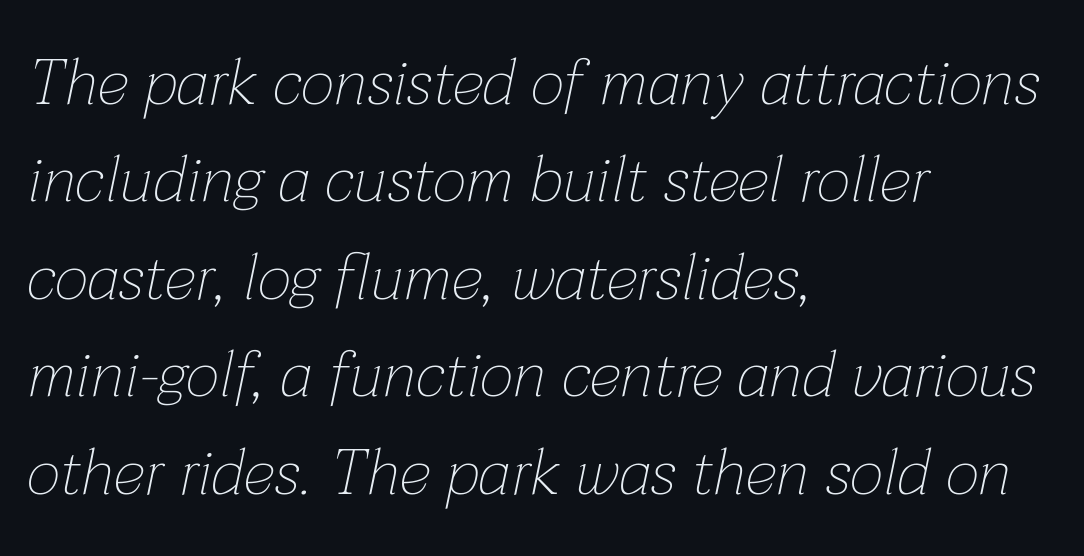
{"italic": "yes", "lean": "right", "slant_degrees": 12, "bold": "no", "weight": "thin", "width": "normal", "stroke_contrast": "low", "x_height": "medium", "monospaced": "no", "underline": "no", "align": "left", "line_spacing": "normal", "line_spacing_ratio": 1.5, "letter_spacing": "normal", "letter_spacing_em": 0.0, "glyph_px": 65}
